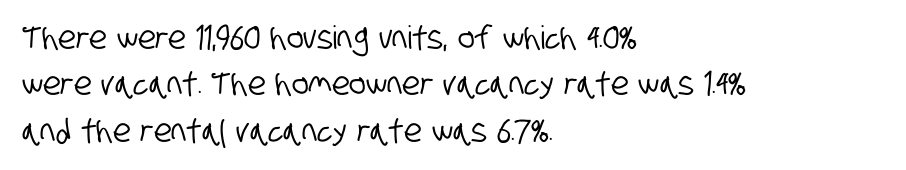
{"serif": "no", "width": "condensed", "stroke_contrast": "low", "x_height": "large", "monospaced": "no", "underline": "no", "align": "left", "line_spacing": "normal", "line_spacing_ratio": 1.45, "letter_spacing": "normal", "letter_spacing_em": 0.0, "glyph_px": 32}
